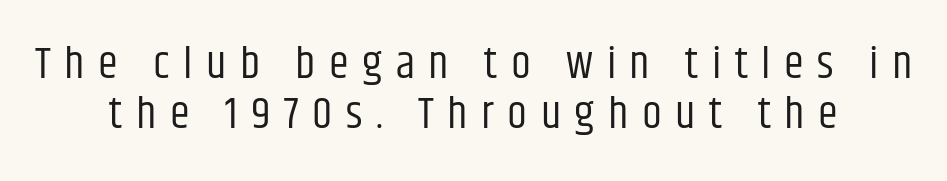
{"serif": "no", "italic": "no", "bold": "no", "weight": "regular", "width": "condensed", "stroke_contrast": "low", "x_height": "large", "monospaced": "no", "underline": "no", "align": "center", "line_spacing": "tight", "line_spacing_ratio": 1.12, "letter_spacing": "wide", "letter_spacing_em": 0.3, "glyph_px": 45}
